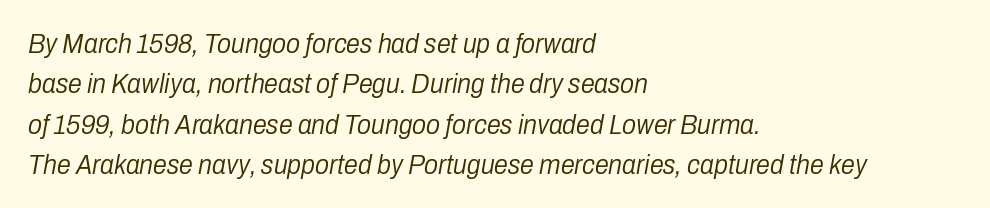
The image shows 28 px light, condensed type, italic (leaning right); set left-aligned, normal line spacing (1.44x), normal letter spacing, not underlined; low stroke contrast and a medium x-height.
